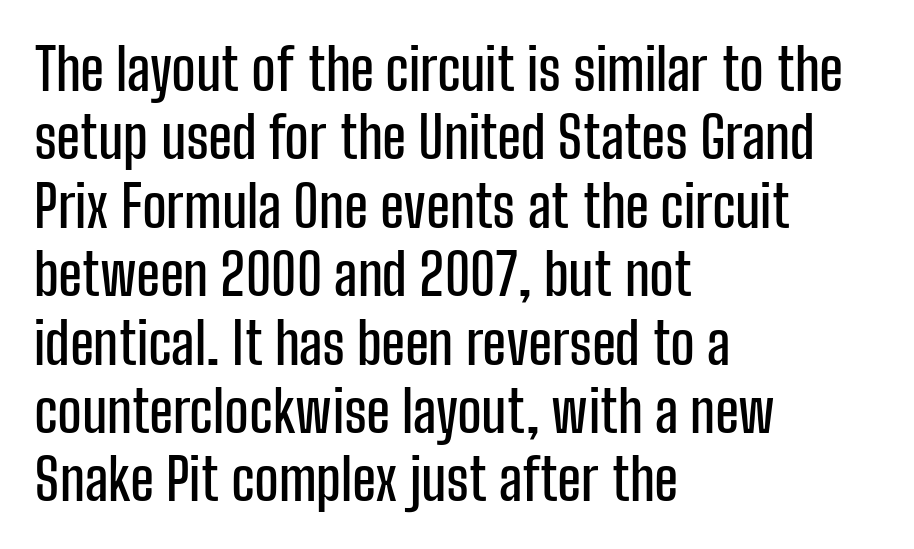
The image shows 57 px condensed sans-serif type, upright; set left-aligned, line spacing 1.2x, normal letter spacing, not underlined; low stroke contrast and a medium x-height.
